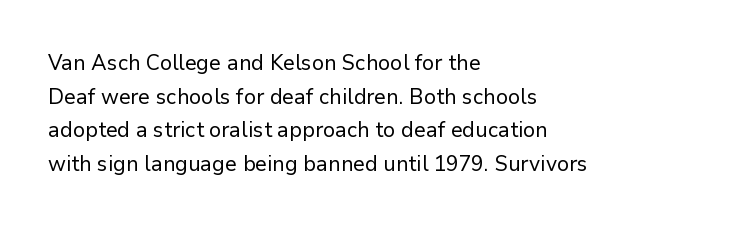
The font's upright variant was chosen for this text. Does the leading feel generous? No, just average. Letters rest on an invisible, unmarked baseline. Heft: none added — not bold. Typeset ragged right — the left edge is the straight one.
